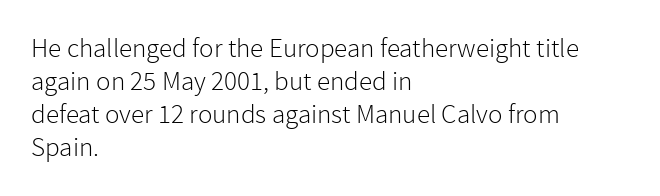
{"italic": "no", "bold": "no", "underline": "no", "align": "left", "line_spacing_ratio": 1.22, "letter_spacing": "normal", "letter_spacing_em": 0.0, "glyph_px": 27}
